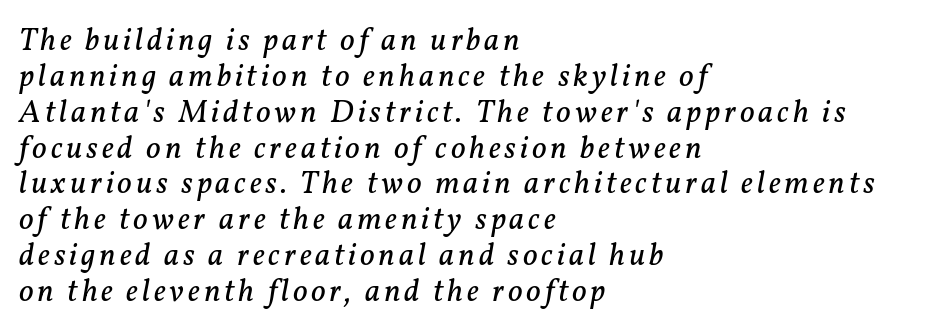
{"serif": "yes", "italic": "yes", "lean": "right", "slant_degrees": 11, "bold": "no", "weight": "regular", "width": "normal", "stroke_contrast": "low", "x_height": "medium", "monospaced": "no", "underline": "no", "align": "left", "line_spacing": "tight", "line_spacing_ratio": 1.12, "glyph_px": 32}
